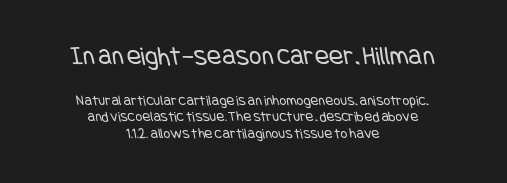
The image shows 27 px text type; set centered, tight line spacing (1.09x), normal letter spacing, not underlined; the first (top) block is 1.8x larger.
